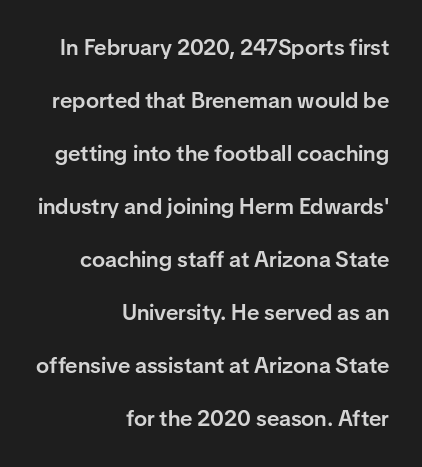
{"italic": "no", "bold": "semi", "underline": "no", "align": "right", "line_spacing": "loose", "line_spacing_ratio": 2.41, "letter_spacing": "normal", "letter_spacing_em": 0.0, "glyph_px": 22}
